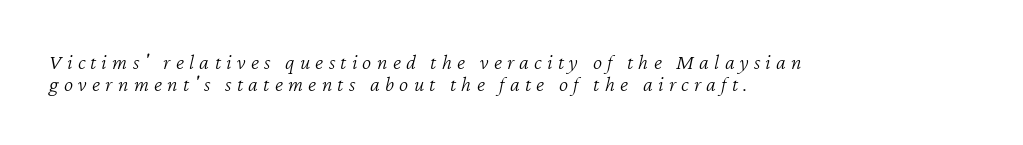
{"italic": "yes", "lean": "right", "slant_degrees": 12, "bold": "no", "underline": "no", "align": "left", "line_spacing": "tight", "line_spacing_ratio": 1.0, "letter_spacing": "wide", "letter_spacing_em": 0.24, "glyph_px": 22}
